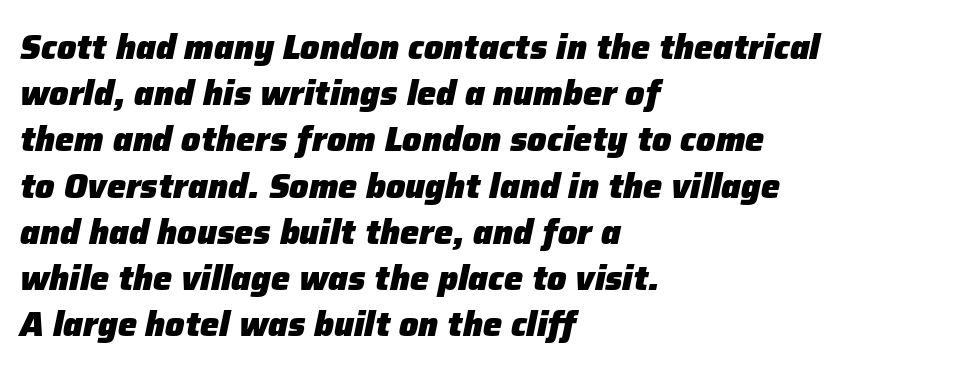
The image shows 34 px heavy type, italic (leaning right); set left-aligned, normal line spacing (1.36x), normal letter spacing, not underlined; low stroke contrast and a medium x-height.
